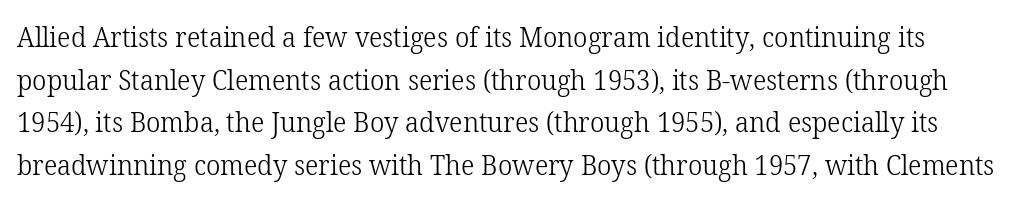
The image shows 28 px light serif type, upright; set normal line spacing (1.52x), normal letter spacing, not underlined; low stroke contrast and a medium x-height.
